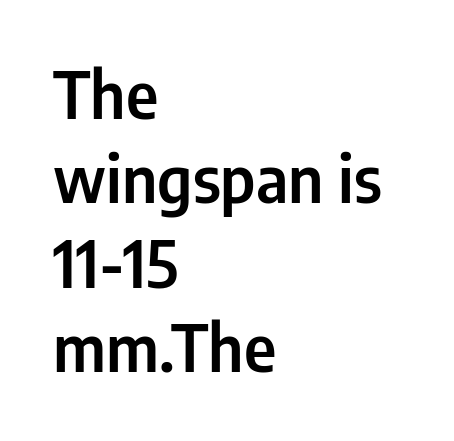
All the whitespace from short lines collects on the right. Words float on clear page, feet unadorned. This sample has the flowing, uneven cadence of proportional lettering. Tracking here is standard; glyphs follow each other at the usual distance. The characters display no serif detailing; their extremities are plain. The letters stand upright; this is a roman face.
